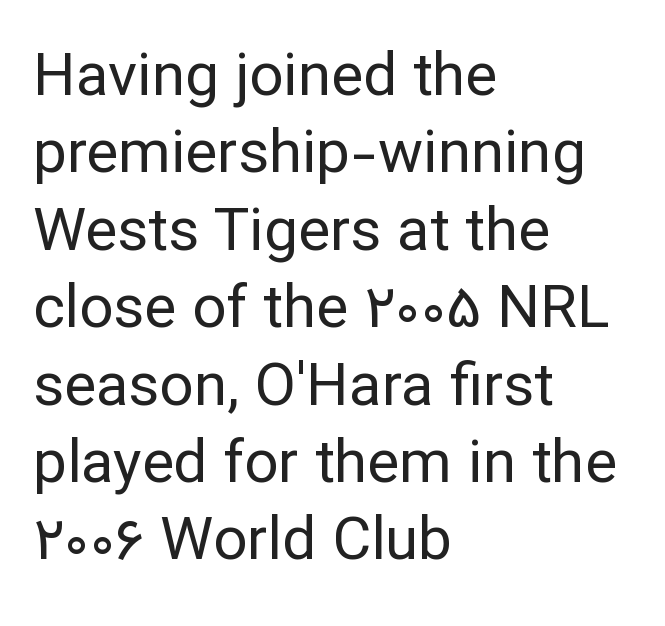
The rows are spaced the way most documents space them. The foot of each line stays bare and open. Where is the straight margin? On the left. Posture: vertical. No extra ink here — the face is not bold. The rendering uses natural spacing where letterforms have individual widths.
